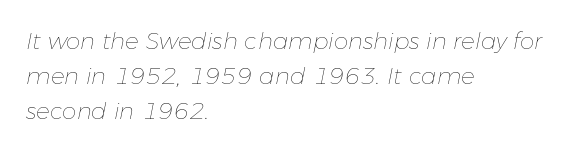
{"italic": "yes", "lean": "right", "slant_degrees": 11, "bold": "no", "underline": "no", "align": "left", "line_spacing": "normal", "line_spacing_ratio": 1.52, "letter_spacing": "normal", "letter_spacing_em": 0.0, "glyph_px": 23}
